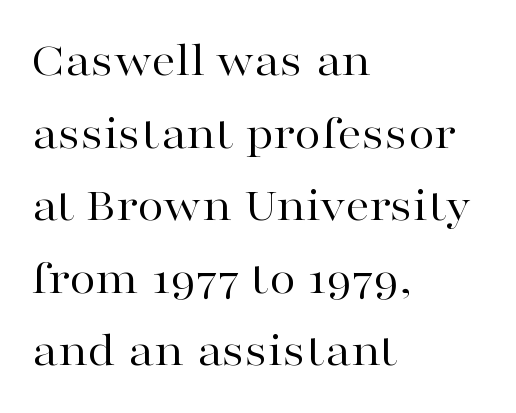
{"serif": "yes", "italic": "no", "bold": "no", "weight": "regular", "width": "wide", "stroke_contrast": "high", "x_height": "medium", "monospaced": "no", "underline": "no", "align": "left", "line_spacing": "normal", "line_spacing_ratio": 1.48, "letter_spacing": "normal", "letter_spacing_em": 0.0, "glyph_px": 49}
